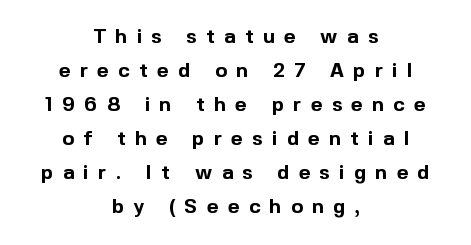
The lines are quadded center. Heavy, bold letterforms. Any mark beneath the type? The region is blank. You could only call the tracking loose — the letters float apart. This is the regular roman posture of the typeface. A typesetter would call this leading conventional body-copy spacing.
